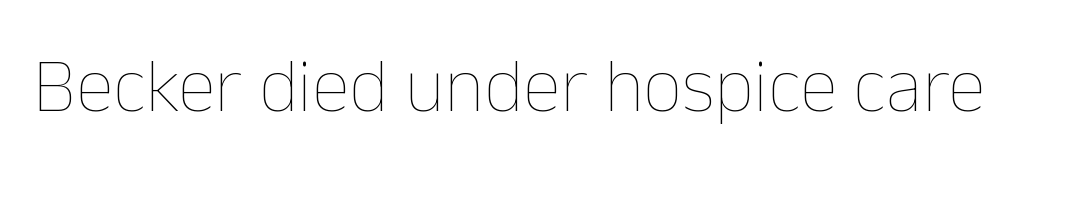
Q: Is the text bold? A: No.
Q: Is the text italic (slanted)? A: No, it is upright.
Q: Is the text underlined? A: No.
Q: Is the spacing between letters normal or unusually wide? A: Normal.
Q: Width (condensed, normal, or wide)? A: Normal.
Q: Stroke contrast? A: Low.
Q: x-height? A: Medium.
Q: Monospaced? A: No.
